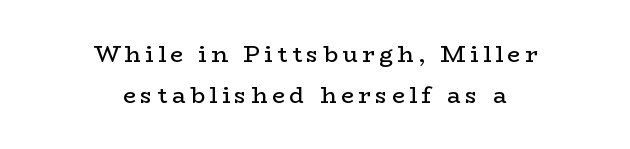
The letters stand upright; this is a roman face. The cut favours lightness, reaching ordinary text weight at its darkest. These lines are centered, leaving both edges ragged. The foot of each line stays bare and open.
